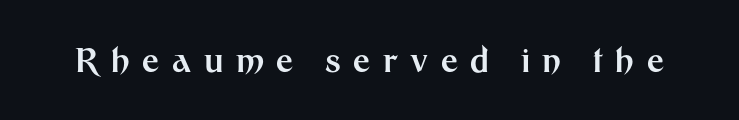
Bare-footed words on every line. The face used here has the dense, thick strokes of a bold. No italicization has been applied; the sample stays upright. Is the letter spacing exaggerated? Yes — the characters are pushed far apart. Each letter keeps its own natural width here, so spacing adapts to shape.
